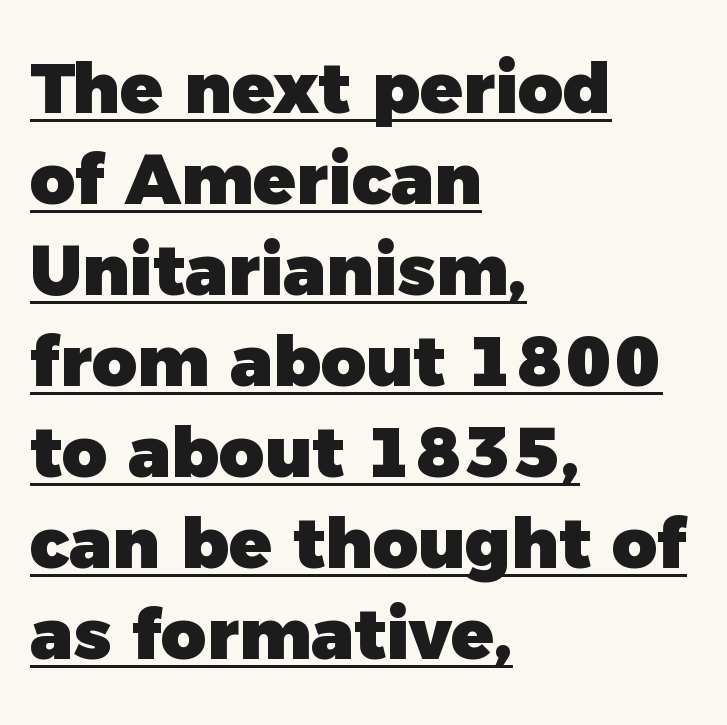
{"serif": "no", "bold": "yes", "weight": "heavy", "width": "normal", "x_height": "medium", "monospaced": "no", "underline": "yes", "align": "left", "line_spacing": "normal", "line_spacing_ratio": 1.3, "letter_spacing": "normal", "letter_spacing_em": 0.0, "glyph_px": 70}
